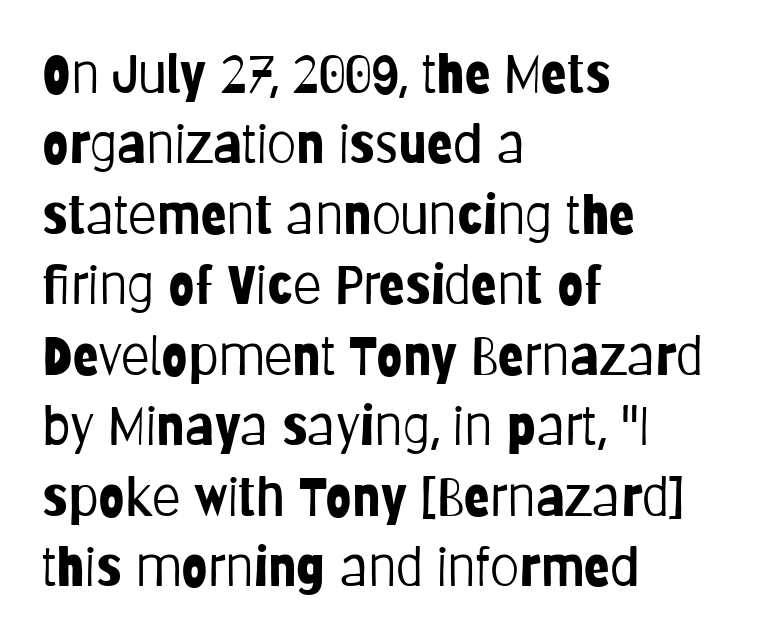
The image shows 53 px light, condensed sans-serif type, upright; set left-aligned, normal line spacing (1.33x), normal letter spacing, not underlined; low stroke contrast and a large x-height.
